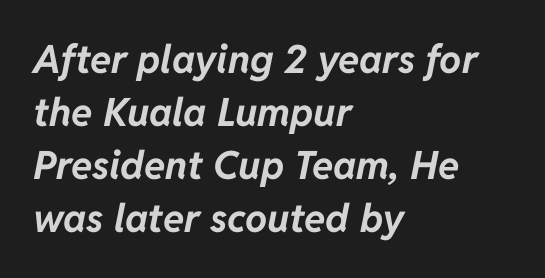
Each row of text sits above clean, open space. The lines are quadded left. Does the lettering tilt? It does — this is italic. There is no visible air inserted between adjacent glyphs.
